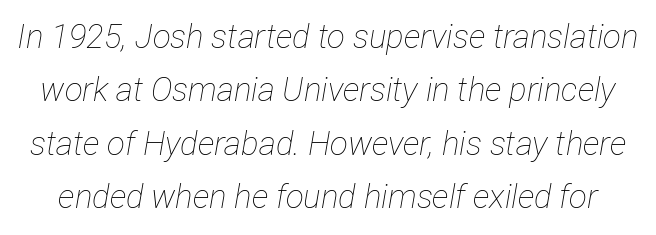
The text carries the slant typical of an italic or oblique font. The weight tops out at a normal text grade. Spacing verdict: proportional, widths tailored to each character. Words float on clear page, feet unadorned. Here the glyphs are tracked normally, forming tight word shapes. The vertical gap from one line to the next is medium.
